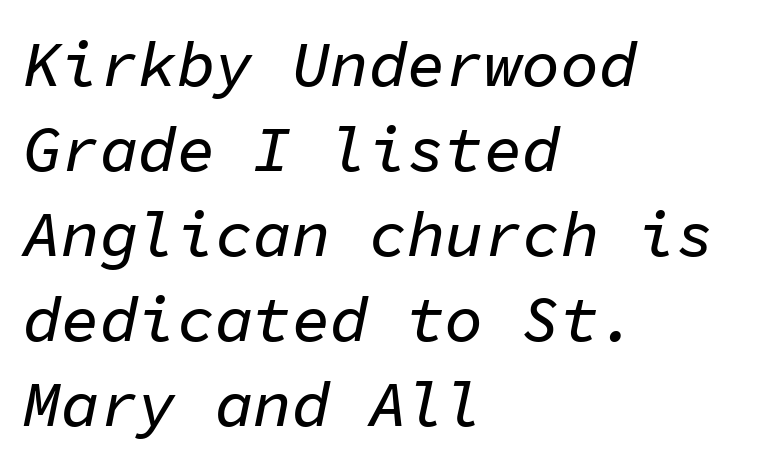
The line texture is even and compact thanks to regular tracking. The line-height multiplier appears to be the usual default. The face used here is monospaced, like something from a code editor. These lines stack with their left ends in a neat column. The letters are slanted; this is an italic face.
